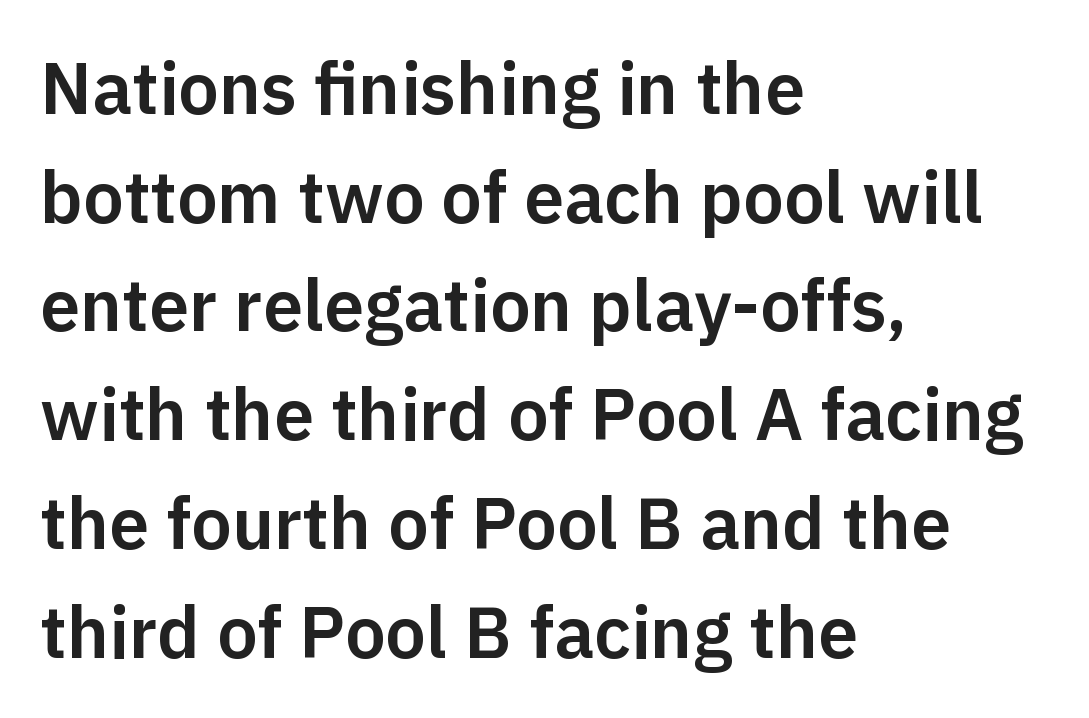
Line starts are locked; line ends wander. Do the letters lean? They stand straight. Look at the bottom of the vertical strokes: they stop flat, with no serifs. A typesetter would call this leading conventional body-copy spacing. You could not count columns in this text — the font is proportionally spaced. This sample uses plain, unmodified letter spacing.
